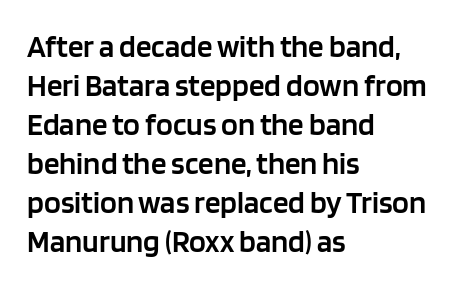
The typesetter chose a ragged-right arrangement here. The rendering uses a moderate line-height, typical for paragraphs. Note: no serifs on the glyphs. Posture: straight, roman, zero tilt. Tracking here is standard; glyphs follow each other at the usual distance. Each row of text sits above clean, open space.
